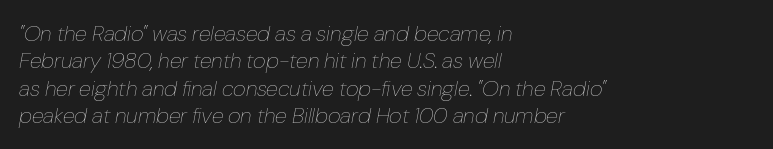
The lines in this sample share a left origin and differ only in where they stop. Observe the ordinary spacing: letters are neighbours, not strangers. Type without underlining. A typesetter would mark this as italic.
